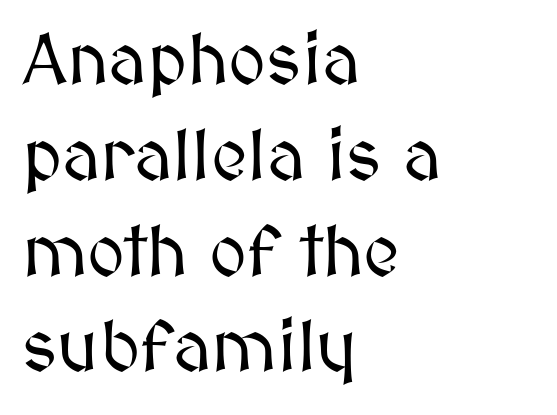
Q: Is the text italic (slanted)? A: No, it is upright.
Q: Is the text underlined? A: No.
Q: How is the paragraph aligned? A: Left-aligned.
Q: Is the spacing between letters normal or unusually wide? A: Normal.
Q: Is the spacing between lines tight, normal or loose? A: Normal.
Q: Width (condensed, normal, or wide)? A: Normal.
Q: Stroke contrast? A: Medium.
Q: x-height? A: Medium.
Q: Monospaced? A: No.
